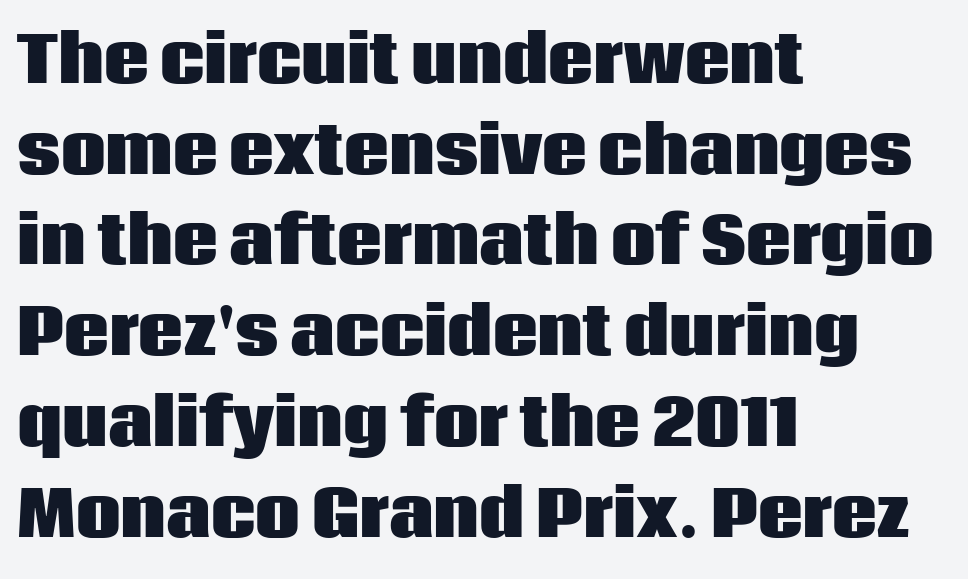
Q: Is the text bold? A: Yes.
Q: Is the text italic (slanted)? A: No, it is upright.
Q: Is the typeface a serif or a sans-serif typeface? A: Sans-serif.
Q: Is the text underlined? A: No.
Q: How is the paragraph aligned? A: Left-aligned.
Q: Is the spacing between letters normal or unusually wide? A: Normal.
Q: Is the spacing between lines tight, normal or loose? A: Normal.
Q: Width (condensed, normal, or wide)? A: Normal.
Q: Stroke contrast? A: Low.
Q: x-height? A: Large.
Q: Monospaced? A: No.
